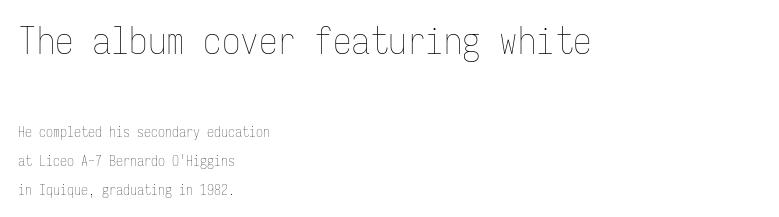
{"italic": "no", "bold": "no", "weight": "thin", "width": "condensed", "stroke_contrast": "low", "x_height": "medium", "monospaced": "yes", "underline": "no", "align": "left", "line_spacing": "loose", "line_spacing_ratio": 2.05, "letter_spacing": "normal", "letter_spacing_em": 0.0, "larger_block": "first", "size_ratio": 2.64, "glyph_px": 37}
